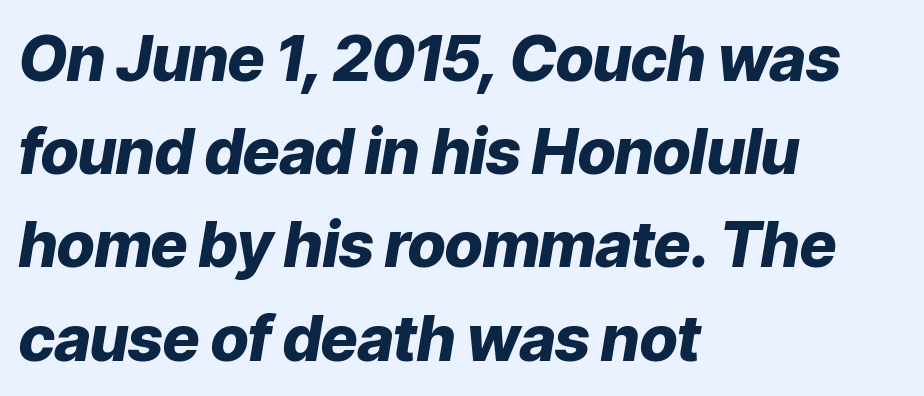
{"italic": "yes", "lean": "right", "slant_degrees": 9, "bold": "yes", "weight": "heavy", "width": "normal", "stroke_contrast": "low", "x_height": "medium", "monospaced": "no", "underline": "no", "align": "left", "line_spacing": "normal", "line_spacing_ratio": 1.48, "letter_spacing": "normal", "letter_spacing_em": 0.0, "glyph_px": 63}
